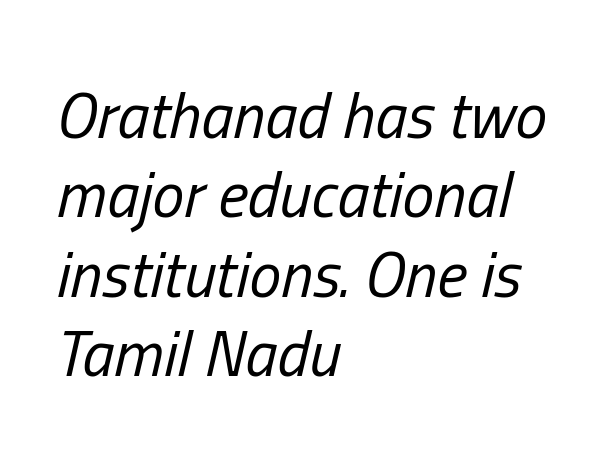
{"italic": "yes", "lean": "right", "slant_degrees": 13, "bold": "no", "weight": "regular", "width": "condensed", "stroke_contrast": "low", "x_height": "medium", "monospaced": "no", "underline": "no", "align": "left", "line_spacing_ratio": 1.24, "letter_spacing": "normal", "letter_spacing_em": 0.0, "glyph_px": 64}
